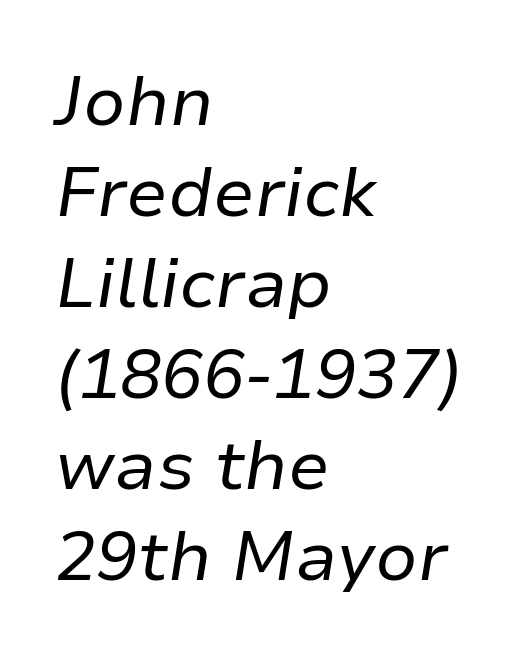
{"italic": "yes", "lean": "right", "slant_degrees": 9, "bold": "no", "weight": "regular", "width": "normal", "stroke_contrast": "low", "x_height": "medium", "monospaced": "no", "underline": "no", "align": "left", "line_spacing": "normal", "line_spacing_ratio": 1.32, "letter_spacing": "normal", "letter_spacing_em": 0.0, "glyph_px": 69}
